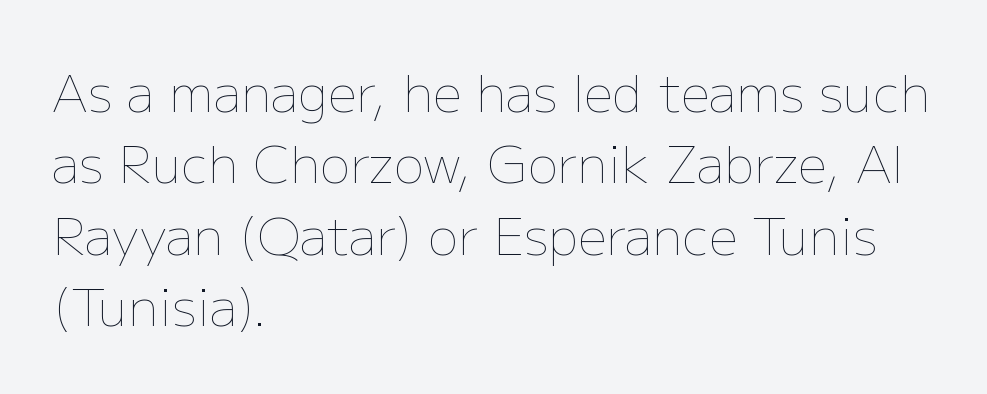
Q: Is the text bold? A: No.
Q: Is the text italic (slanted)? A: No, it is upright.
Q: Is the text underlined? A: No.
Q: How is the paragraph aligned? A: Left-aligned.
Q: Is the spacing between letters normal or unusually wide? A: Normal.
Q: Is the spacing between lines tight, normal or loose? A: Normal.
Q: Width (condensed, normal, or wide)? A: Normal.
Q: Stroke contrast? A: Low.
Q: x-height? A: Medium.
Q: Monospaced? A: No.
